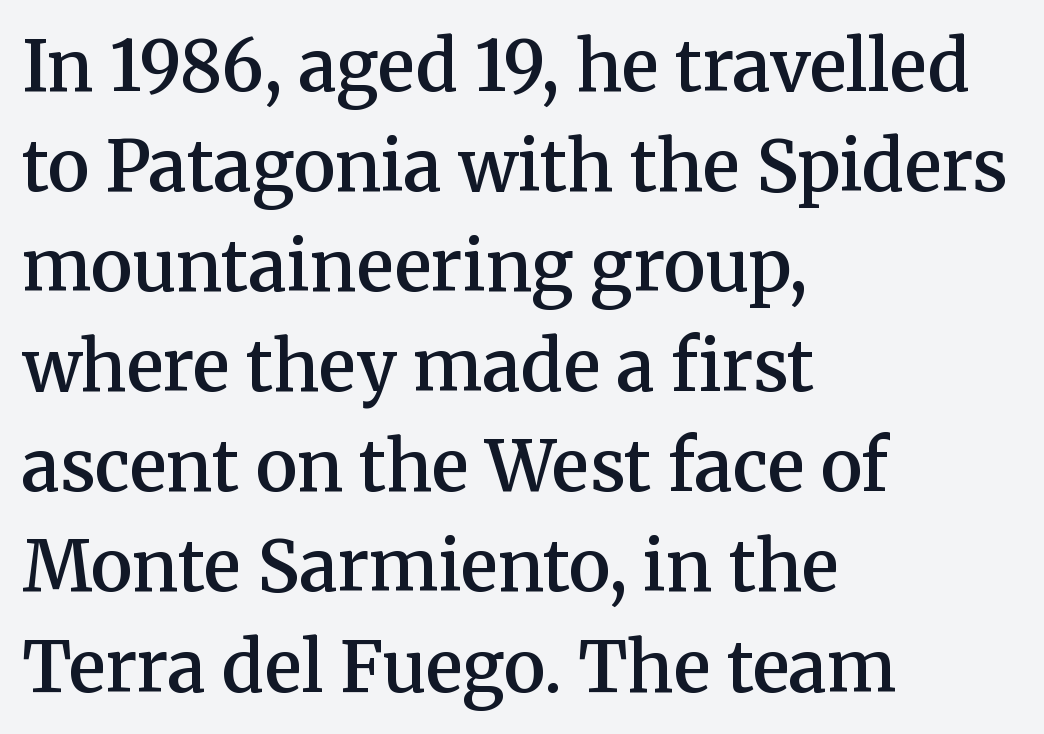
The specimen omits any rule beneath the text block's lines. Summary of vertical rhythm: regular, with standard interline spacing. Italic: no, the glyphs are upright roman. Nothing unusual about the tracking: characters are spaced as the font intends. The setting favours the left margin, as ordinary paragraphs usually do. Note the varied advance widths — an 'i' is clearly narrower than an 'm'.
